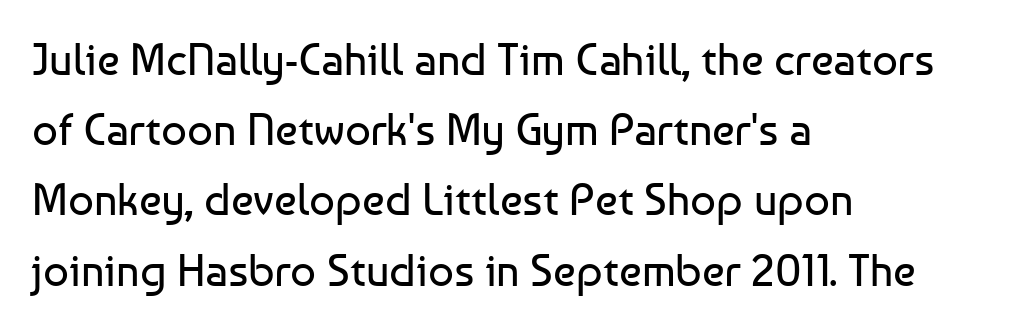
Q: Is the text bold? A: No.
Q: Is the text italic (slanted)? A: No, it is upright.
Q: Is the typeface a serif or a sans-serif typeface? A: Sans-serif.
Q: Is the text underlined? A: No.
Q: How is the paragraph aligned? A: Left-aligned.
Q: Is the spacing between letters normal or unusually wide? A: Normal.
Q: Is the spacing between lines tight, normal or loose? A: Normal.
Q: Width (condensed, normal, or wide)? A: Normal.
Q: Stroke contrast? A: Low.
Q: x-height? A: Medium.
Q: Monospaced? A: No.
